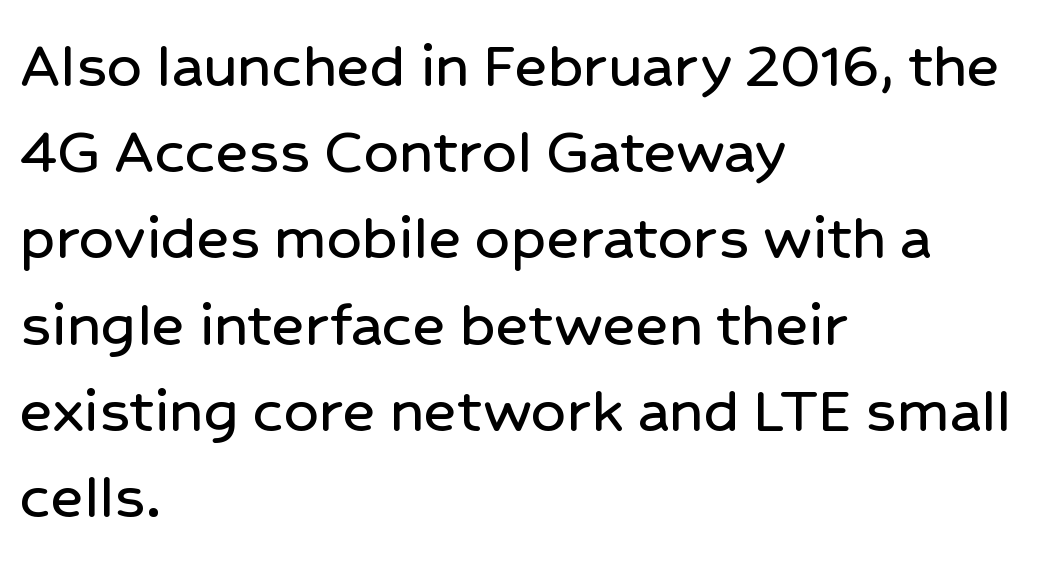
The image shows 69 px sans-serif type, upright; set left-aligned, normal line spacing (1.25x), normal letter spacing, not underlined; low stroke contrast and a medium x-height.
